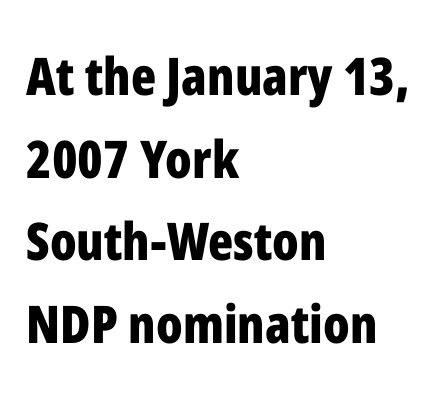
Q: Is the text bold? A: Yes.
Q: Is the text italic (slanted)? A: No, it is upright.
Q: Is the typeface a serif or a sans-serif typeface? A: Sans-serif.
Q: Is the text underlined? A: No.
Q: How is the paragraph aligned? A: Left-aligned.
Q: Is the spacing between letters normal or unusually wide? A: Normal.
Q: Is the spacing between lines tight, normal or loose? A: Normal.
Q: Width (condensed, normal, or wide)? A: Condensed.
Q: Stroke contrast? A: Low.
Q: x-height? A: Medium.
Q: Monospaced? A: No.
